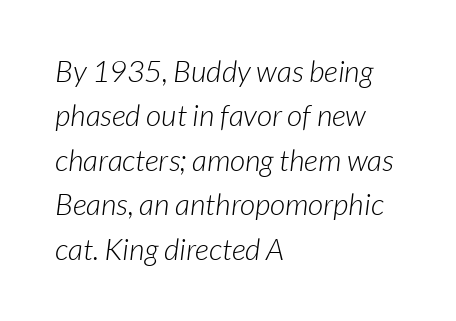
Line starts are locked; line ends wander. This rendering employs a face without finishing strokes, i.e., a sans-serif. This reads as an unemphasized weight, regular at the heaviest. Rule under the text: the space is simply empty. A normal amount of white space separates one row of letters from the next.
